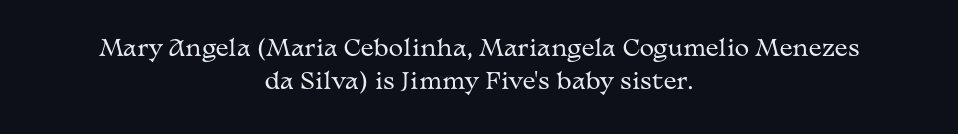
Posture: upright roman. You could call the tracking neutral — neither tight nor loose. Descenders hang freely into open space. One glance says typical: line gaps are just what's usual. The cut favours lightness, reaching ordinary text weight at its darkest. One-word summary of the alignment: center.
